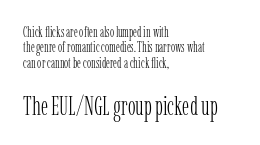
Which chunk is bigger? The second one — the bottom block dwarfs the top. Characters remain perfectly vertical along every line. Lines of text with bare space underneath. One glance says dense: line gaps are narrower than usual. No chunkiness to these letters — they're not bold. The lines in this sample share a left origin and differ only in where they stop.
